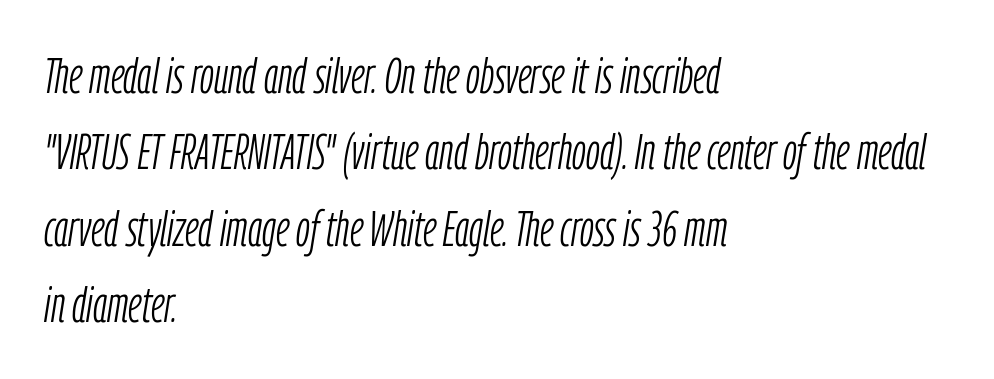
The image shows 50 px light, condensed type, italic (leaning right); set left-aligned, normal line spacing (1.53x), normal letter spacing, not underlined; low stroke contrast and a medium x-height.
